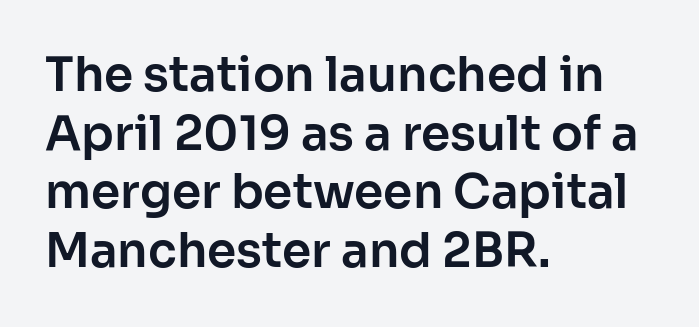
Every row of glyphs begins at an identical x-position on the left. Classification — sans serif. The letters advance in unequal steps, a hallmark of proportional type. A normal amount of white space separates one row of letters from the next. No word sits above an underline. Characters follow at the spacing the type designer built in.
